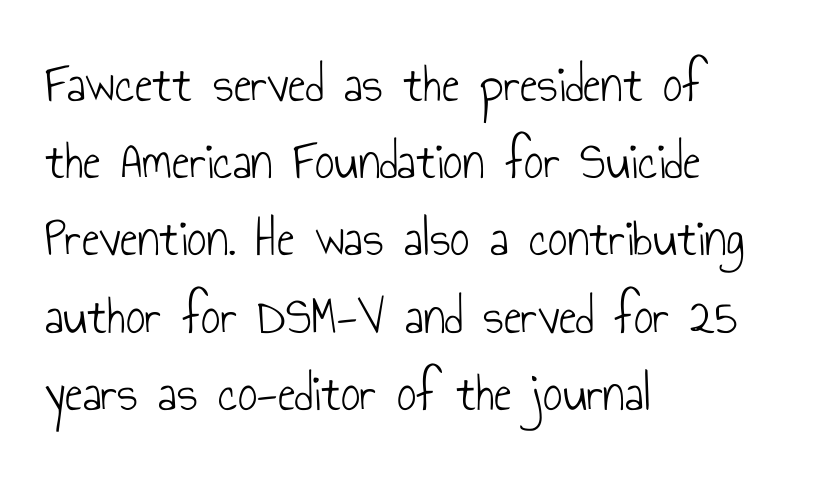
The image shows 54 px light, condensed sans-serif type, upright; set left-aligned, normal line spacing (1.43x), normal letter spacing, not underlined; low stroke contrast and a small x-height.
